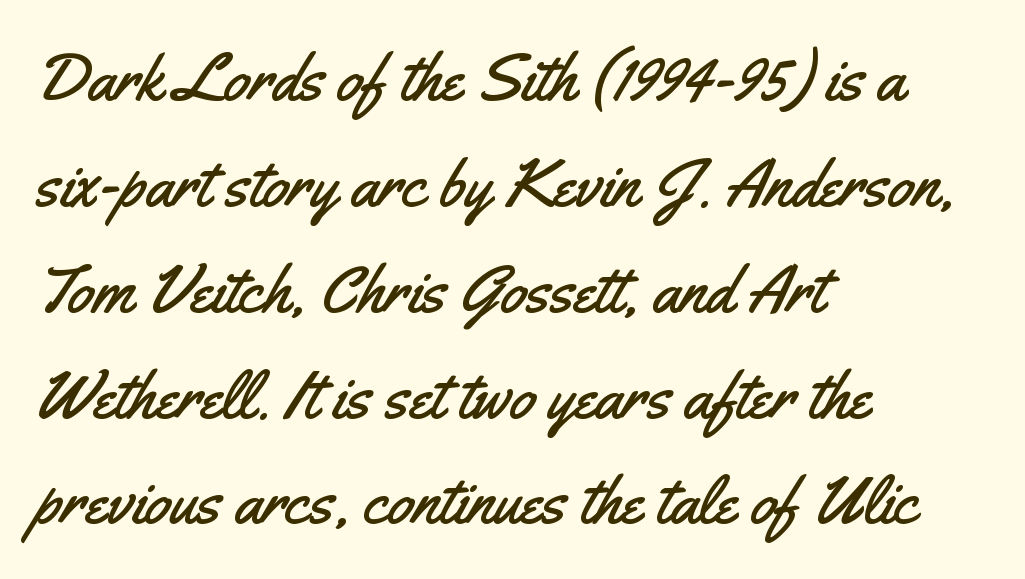
Q: Is the text italic (slanted)? A: Yes.
Q: Is the typeface a serif or a sans-serif typeface? A: Sans-serif.
Q: Is the text underlined? A: No.
Q: How is the paragraph aligned? A: Left-aligned.
Q: Is the spacing between letters normal or unusually wide? A: Normal.
Q: Is the spacing between lines tight, normal or loose? A: Normal.
Q: Width (condensed, normal, or wide)? A: Condensed.
Q: Stroke contrast? A: Medium.
Q: x-height? A: Small.
Q: Monospaced? A: No.
